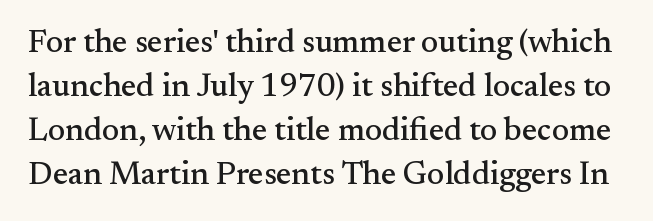
The image shows 32 px serif type, upright; set normal line spacing (1.37x), normal letter spacing, not underlined; medium stroke contrast and a small x-height.
